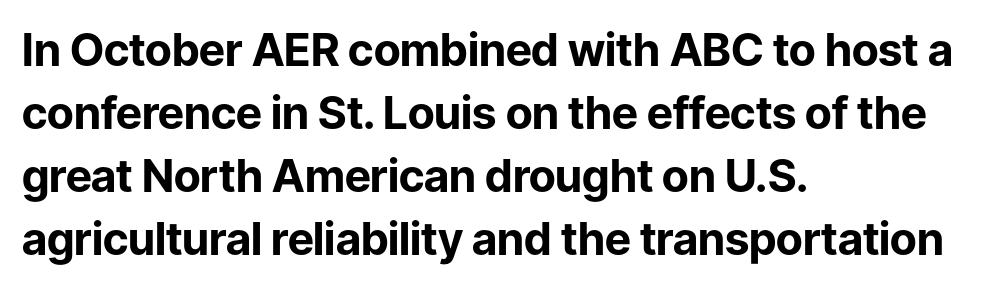
{"serif": "no", "italic": "no", "bold": "yes", "weight": "bold", "width": "normal", "stroke_contrast": "low", "x_height": "medium", "monospaced": "no", "underline": "no", "align": "left", "line_spacing": "normal", "line_spacing_ratio": 1.4, "letter_spacing": "normal", "letter_spacing_em": 0.0, "glyph_px": 45}
